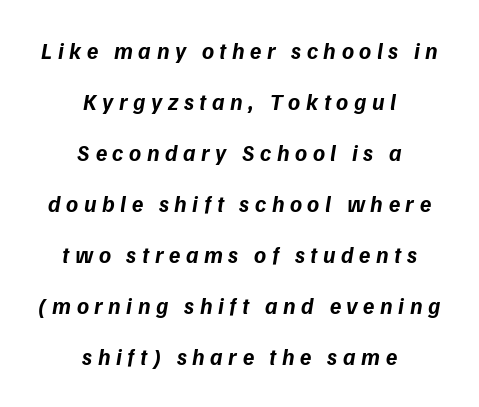
{"italic": "yes", "lean": "right", "slant_degrees": 9, "bold": "yes", "underline": "no", "align": "center", "line_spacing": "loose", "line_spacing_ratio": 2.22, "letter_spacing": "wide", "letter_spacing_em": 0.24, "glyph_px": 23}
